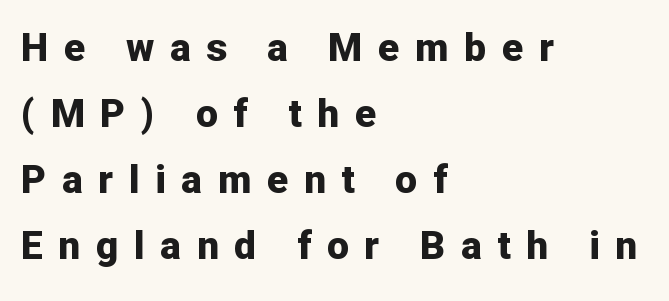
The image shows 39 px bold sans-serif type, upright; set left-aligned, normal line spacing (1.69x), unusually wide letter spacing (+0.4 em), not underlined; low stroke contrast and a medium x-height.
